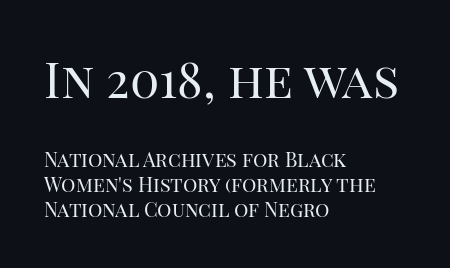
{"serif": "yes", "italic": "no", "bold": "no", "weight": "regular", "width": "normal", "stroke_contrast": "high", "x_height": "large", "monospaced": "no", "underline": "no", "align": "left", "line_spacing": "normal", "line_spacing_ratio": 1.26, "letter_spacing": "normal", "letter_spacing_em": 0.0, "larger_block": "first", "size_ratio": 2.45, "glyph_px": 49}
